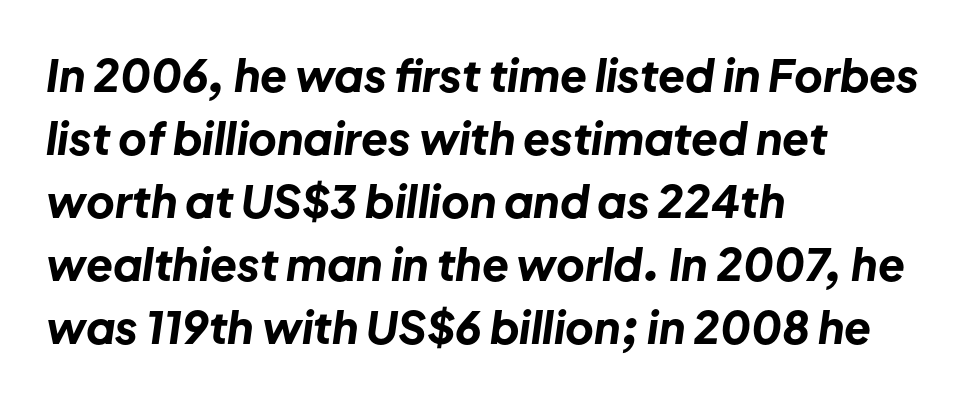
Students, note that the glyphs here touch the page at normal intervals. Unmarked baselines from the first word to the last. The passage shown stacks its lines at a standard gap. The face used here has the dense, thick strokes of a bold. Quick note: italic.
